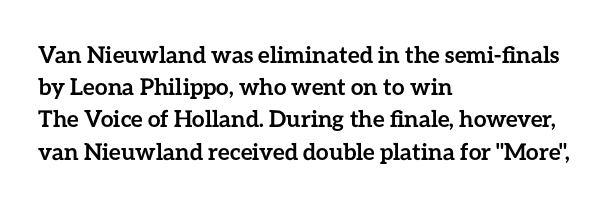
The image shows 23 px bold type, upright; set left-aligned, normal line spacing (1.4x), normal letter spacing, not underlined.
